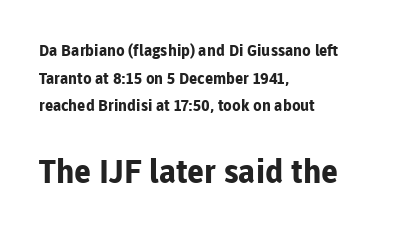
{"serif": "no", "italic": "no", "bold": "yes", "weight": "bold", "width": "normal", "stroke_contrast": "low", "x_height": "medium", "monospaced": "no", "underline": "no", "align": "left", "line_spacing_ratio": 1.72, "letter_spacing": "normal", "letter_spacing_em": 0.0, "larger_block": "second", "size_ratio": 2.06, "glyph_px": 33}
